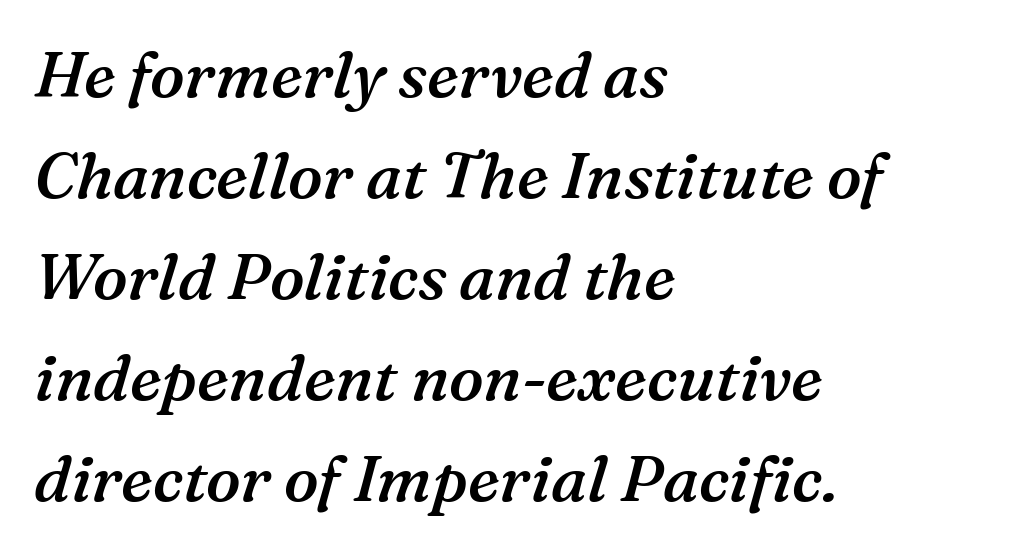
Q: Is the text bold? A: Semi-bold.
Q: Is the text italic (slanted)? A: Yes, it leans right by about 16 degrees.
Q: Is the typeface a serif or a sans-serif typeface? A: Serif.
Q: Is the text underlined? A: No.
Q: How is the paragraph aligned? A: Left-aligned.
Q: Is the spacing between letters normal or unusually wide? A: Normal.
Q: Is the spacing between lines tight, normal or loose? A: Normal.
Q: Width (condensed, normal, or wide)? A: Normal.
Q: Stroke contrast? A: Medium.
Q: x-height? A: Medium.
Q: Monospaced? A: No.
